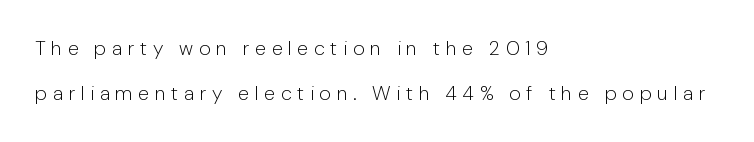
A light-to-regular cut is what we see here. Typeset ragged right — the left edge is the straight one. Lines of text with bare space underneath. The tracking jumps out immediately: characters are airy and widely separated.
